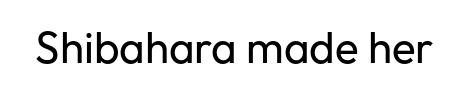
The image shows 44 px regular-weight sans-serif type, upright; set normal letter spacing, not underlined; low stroke contrast and a medium x-height.
